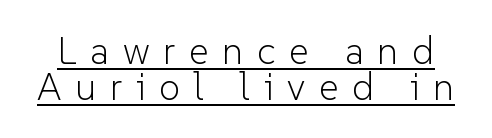
The image shows 38 px light sans-serif type, upright; set tight line spacing (0.96x), unusually wide letter spacing (+0.36 em), underlined; low stroke contrast and a medium x-height.
